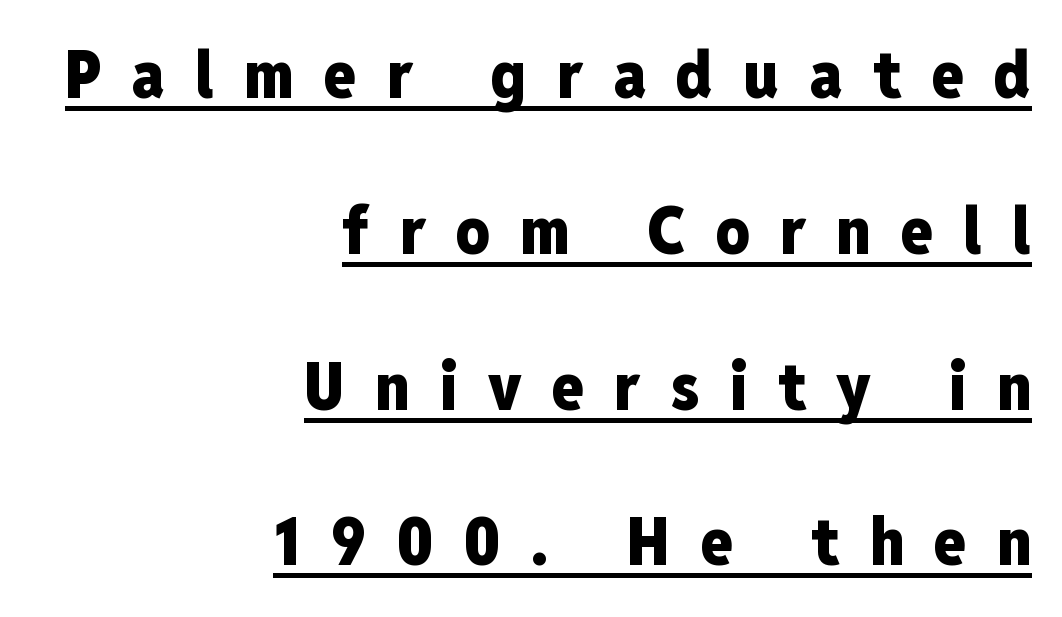
The image shows 66 px heavy, condensed sans-serif type, upright; set right-aligned, loose line spacing (2.36x), unusually wide letter spacing (+0.46 em), underlined; low stroke contrast and a medium x-height.
